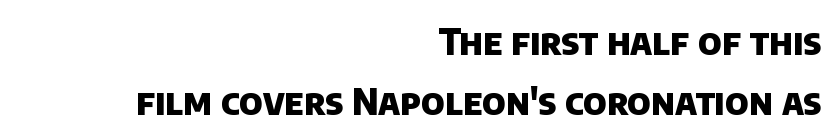
{"serif": "no", "bold": "yes", "weight": "heavy", "width": "normal", "stroke_contrast": "low", "x_height": "large", "monospaced": "no", "underline": "no", "align": "right", "line_spacing": "normal", "line_spacing_ratio": 1.66, "letter_spacing": "normal", "letter_spacing_em": 0.0, "glyph_px": 36}
